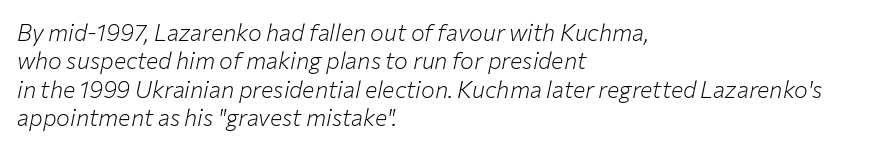
The image shows 23 px text type, italic (leaning right); set left-aligned, line spacing 1.23x, normal letter spacing, not underlined.
